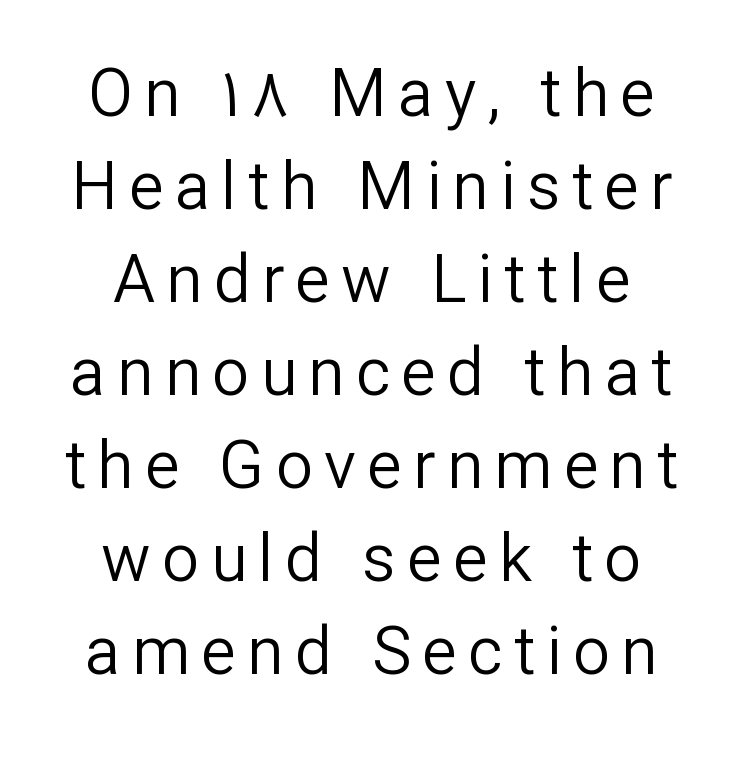
Q: Is the text bold? A: No.
Q: Is the text italic (slanted)? A: No, it is upright.
Q: Is the typeface a serif or a sans-serif typeface? A: Sans-serif.
Q: Is the text underlined? A: No.
Q: How is the paragraph aligned? A: Centered.
Q: Is the spacing between lines tight, normal or loose? A: Normal.
Q: Width (condensed, normal, or wide)? A: Normal.
Q: Stroke contrast? A: Low.
Q: x-height? A: Medium.
Q: Monospaced? A: No.
